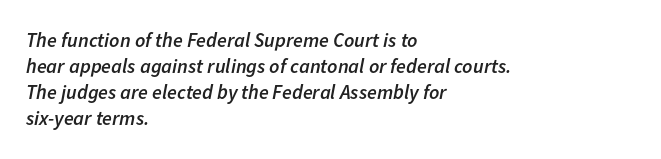
Q: Is the text bold? A: Semi-bold.
Q: Is the text italic (slanted)? A: Yes, it leans right by about 11 degrees.
Q: Is the text underlined? A: No.
Q: How is the paragraph aligned? A: Left-aligned.
Q: Is the spacing between letters normal or unusually wide? A: Normal.
Q: Is the spacing between lines tight, normal or loose? A: Normal.
